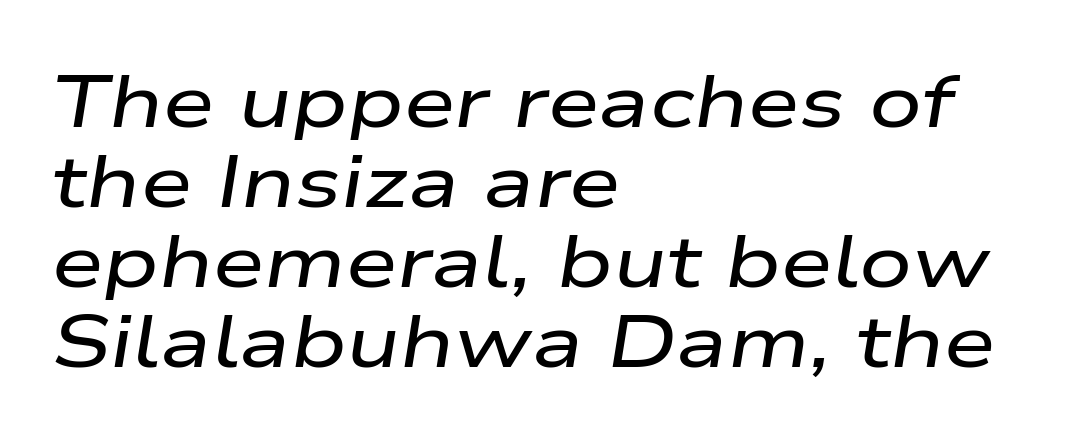
{"italic": "yes", "lean": "right", "slant_degrees": 9, "width": "wide", "stroke_contrast": "low", "x_height": "medium", "monospaced": "no", "underline": "no", "align": "left", "line_spacing": "tight", "line_spacing_ratio": 1.08, "letter_spacing": "normal", "letter_spacing_em": 0.0, "glyph_px": 74}
